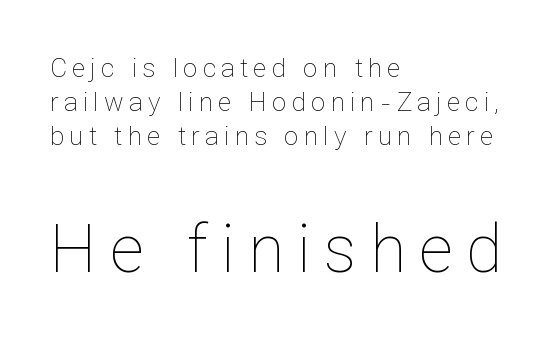
{"italic": "no", "bold": "no", "weight": "thin", "width": "normal", "stroke_contrast": "low", "x_height": "medium", "monospaced": "no", "underline": "no", "align": "left", "line_spacing": "normal", "line_spacing_ratio": 1.3, "letter_spacing": "wide", "letter_spacing_em": 0.2, "larger_block": "second", "size_ratio": 2.54, "glyph_px": 66}
